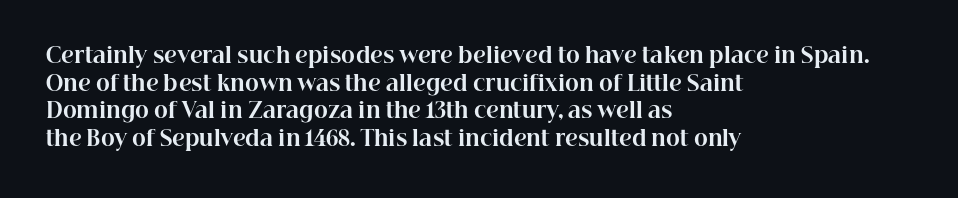
Q: Is the text bold? A: Yes.
Q: Is the text italic (slanted)? A: No, it is upright.
Q: Is the text underlined? A: No.
Q: How is the paragraph aligned? A: Left-aligned.
Q: Is the spacing between letters normal or unusually wide? A: Normal.
Q: Is the spacing between lines tight, normal or loose? A: Normal.
